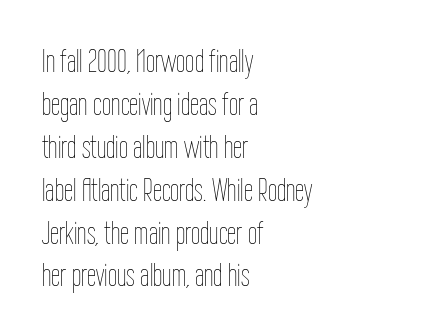
The image shows 33 px thin, condensed type, upright; set left-aligned, normal line spacing (1.3x), normal letter spacing, not underlined; low stroke contrast and a medium x-height.
